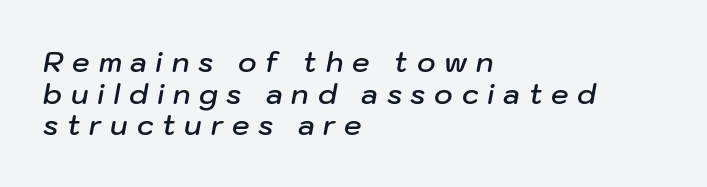
Letters rest on an invisible, unmarked baseline. The gaps between neighbouring characters are conspicuously large. This sample has the flowing, uneven cadence of proportional lettering. The lines are packed closely together with very little leading. Looking at the ascenders, they clearly lean. Horizontally, the lines are justified to the leading edge only.
